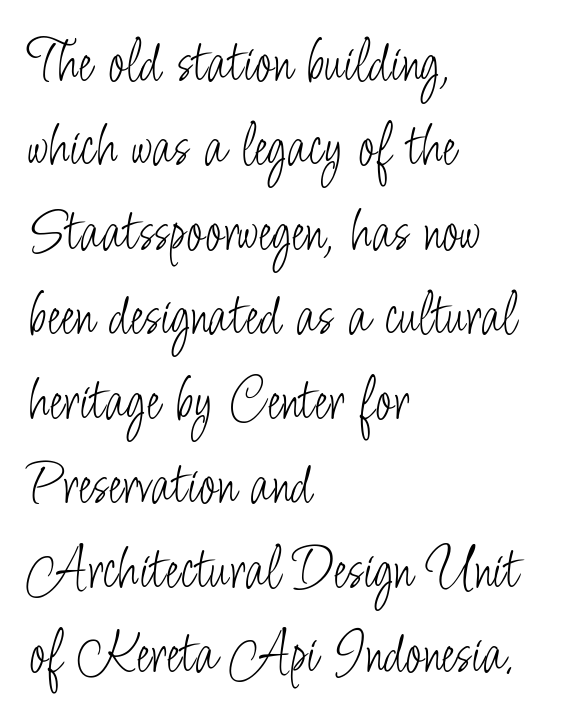
{"serif": "no", "bold": "no", "weight": "light", "width": "condensed", "stroke_contrast": "low", "x_height": "small", "monospaced": "no", "underline": "no", "align": "left", "line_spacing": "normal", "line_spacing_ratio": 1.34, "letter_spacing": "normal", "letter_spacing_em": 0.0, "glyph_px": 63}
